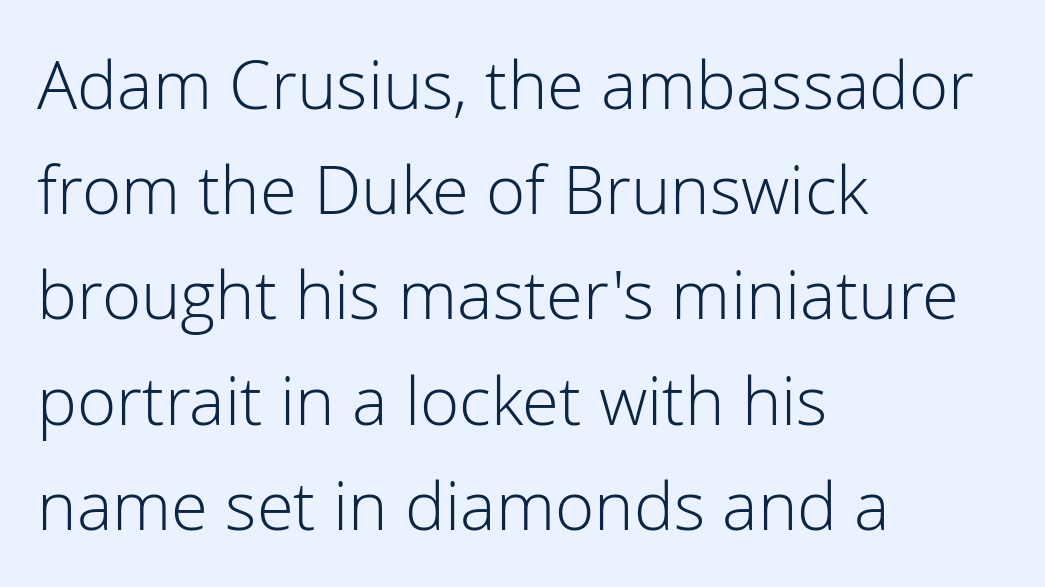
Line spacing here is normal. The passage shown is not bold in any degree. Every character sits straight up, as roman type does. The rendering anchors every line to the left-hand side.
